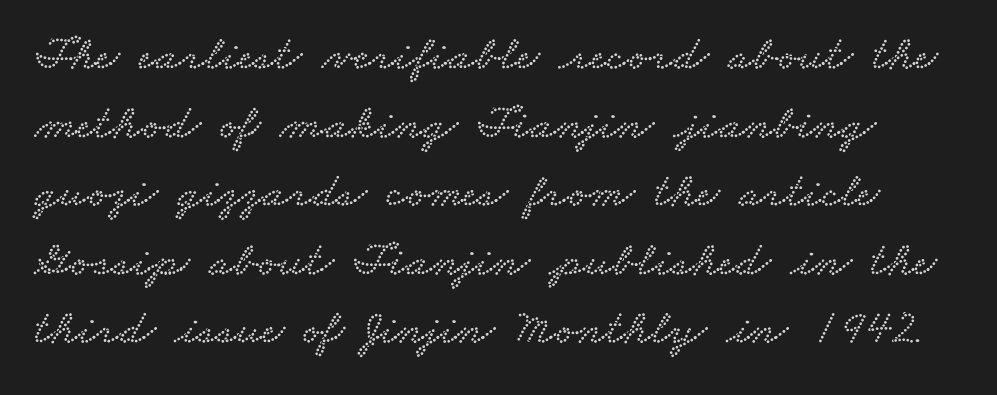
Unlike a clean sans, this face finishes its strokes with serifs. Whoever set this chose a conventional vertical rhythm. Here the designer chose a conventional face with non-uniform glyph widths. This sample uses plain, unmodified letter spacing. Descender tails drop into unmarked territory.
